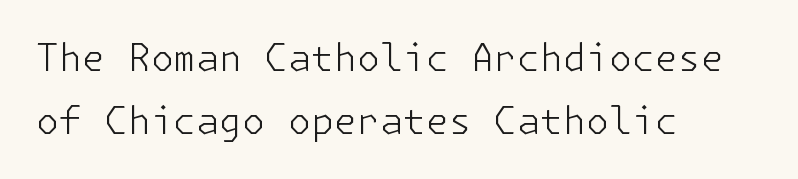
Ascenders rise straight up at ninety degrees. Compared with a centered layout, this one pins lines to the left instead. Spacing between characters is what you'd get straight out of the box. Nobody drew a line under any word here. The weight would be labelled regular, book, light, or lighter still.
